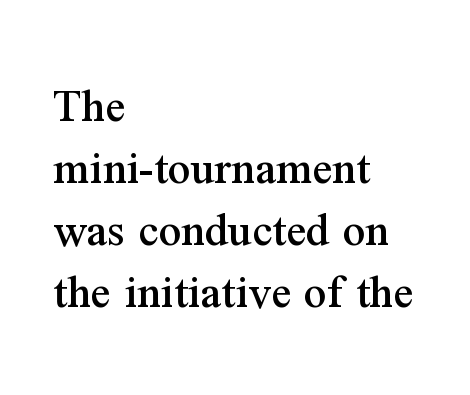
Do the characters align in a grid? No, the font is proportional. Letters rest on an invisible, unmarked baseline. Horizontally, the lines are justified to the leading edge only. A typesetter would label this face a serif. Nothing unusual about the tracking: characters are spaced as the font intends. Every stem runs plumb, perpendicular to the baseline.
